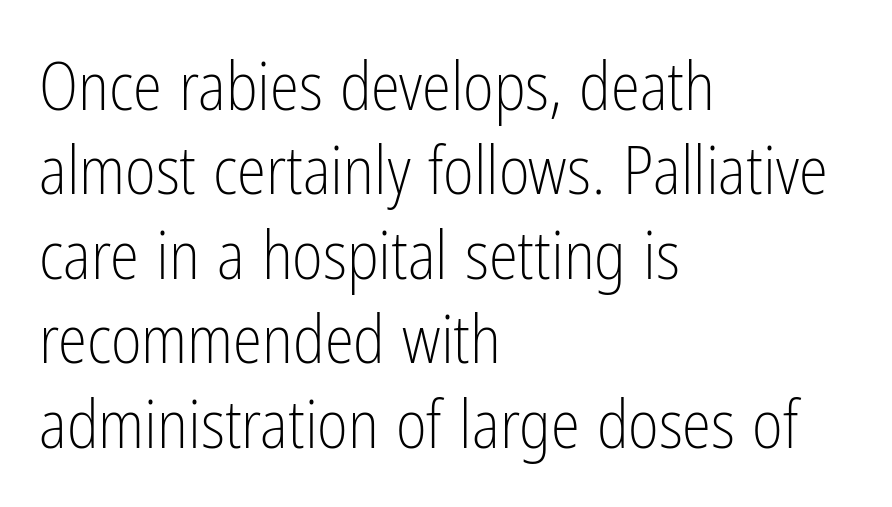
{"serif": "no", "italic": "no", "bold": "no", "weight": "light", "width": "condensed", "stroke_contrast": "low", "x_height": "medium", "monospaced": "no", "underline": "no", "align": "left", "line_spacing": "normal", "line_spacing_ratio": 1.28, "letter_spacing": "normal", "letter_spacing_em": 0.0, "glyph_px": 66}
